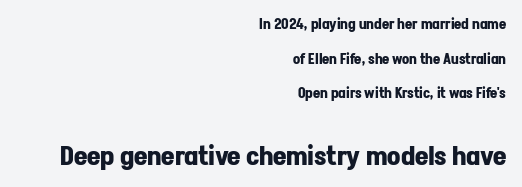
The image shows 26 px bold type, upright; set right-aligned, loose line spacing (2.47x), normal letter spacing, not underlined; the second (bottom) block is 1.86x larger.
